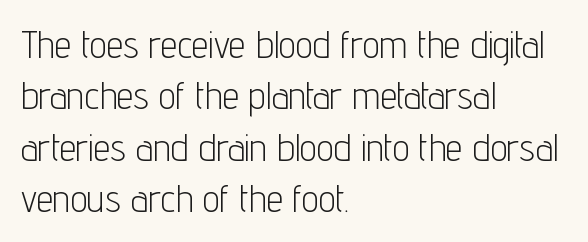
Q: Is the text bold? A: No.
Q: Is the text italic (slanted)? A: No, it is upright.
Q: Is the typeface a serif or a sans-serif typeface? A: Sans-serif.
Q: Is the text underlined? A: No.
Q: How is the paragraph aligned? A: Left-aligned.
Q: Is the spacing between letters normal or unusually wide? A: Normal.
Q: Is the spacing between lines tight, normal or loose? A: Normal.
Q: Width (condensed, normal, or wide)? A: Condensed.
Q: Stroke contrast? A: Low.
Q: x-height? A: Medium.
Q: Monospaced? A: No.
